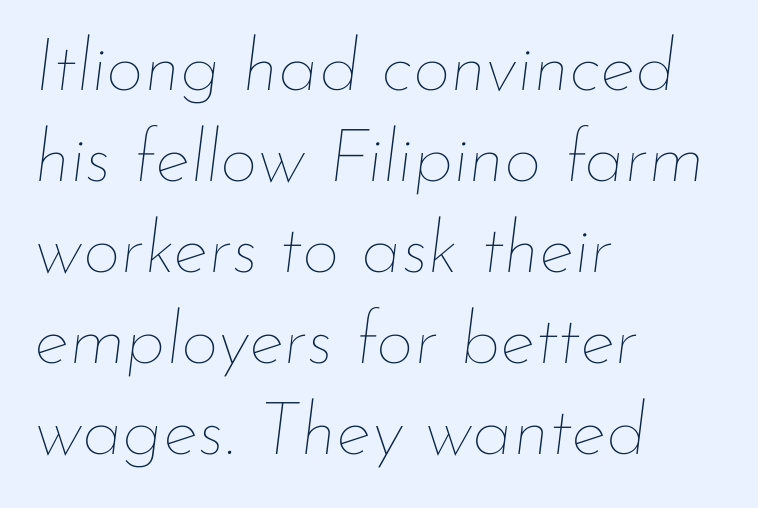
Q: Is the text bold? A: No.
Q: Is the text italic (slanted)? A: Yes, it leans right by about 7 degrees.
Q: Is the text underlined? A: No.
Q: How is the paragraph aligned? A: Left-aligned.
Q: Is the spacing between letters normal or unusually wide? A: Normal.
Q: Width (condensed, normal, or wide)? A: Normal.
Q: Stroke contrast? A: Low.
Q: x-height? A: Small.
Q: Monospaced? A: No.
